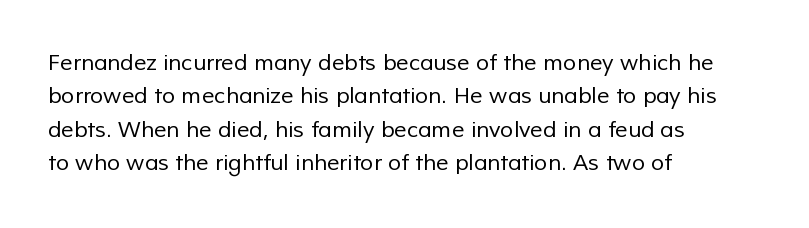
The image shows 22 px text type; set left-aligned, normal line spacing (1.52x), normal letter spacing, not underlined.
